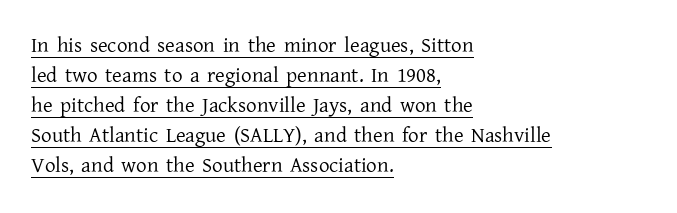
{"italic": "no", "bold": "no", "underline": "yes", "align": "left", "line_spacing": "normal", "line_spacing_ratio": 1.43, "letter_spacing": "normal", "letter_spacing_em": 0.0, "glyph_px": 21}
